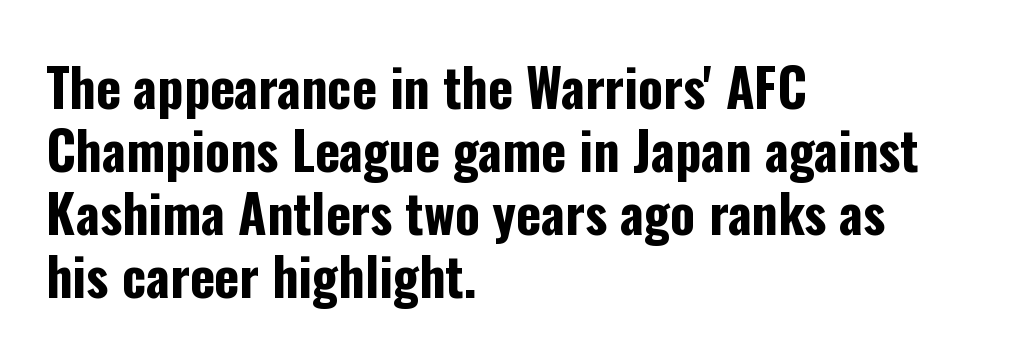
Unlike a traditional serif, this face leaves its strokes unadorned. The letters stand upright; this is a roman face. Words appear dense and cohesive because spacing is normal. The sample has been set heavy, in full bold.
